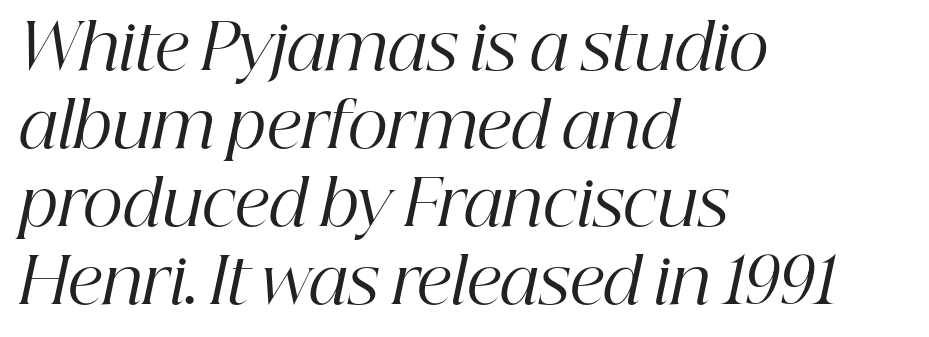
The image shows 63 px regular-weight serif type, italic (leaning right); set left-aligned, line spacing 1.24x, normal letter spacing, not underlined; high stroke contrast and a medium x-height.
